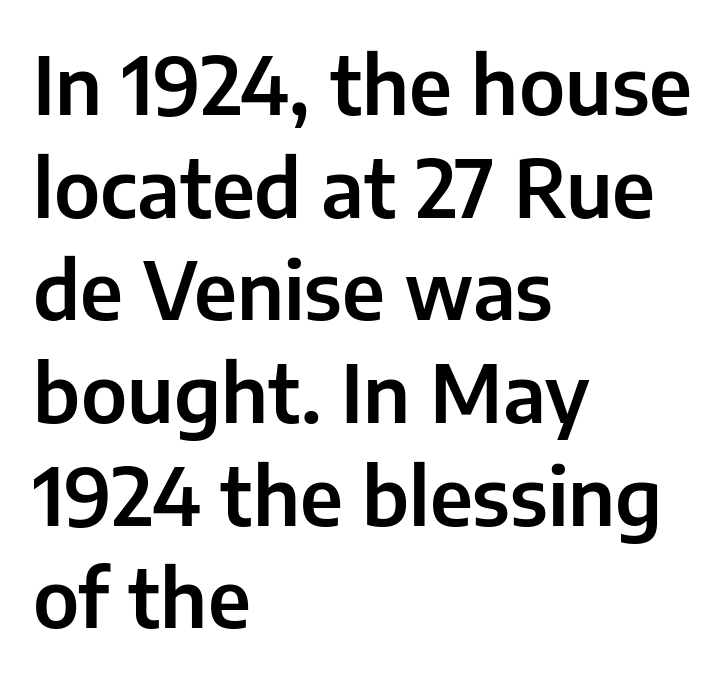
{"serif": "no", "italic": "no", "width": "normal", "stroke_contrast": "low", "x_height": "medium", "monospaced": "no", "underline": "no", "align": "left", "line_spacing": "normal", "line_spacing_ratio": 1.3, "letter_spacing": "normal", "letter_spacing_em": 0.0, "glyph_px": 79}
